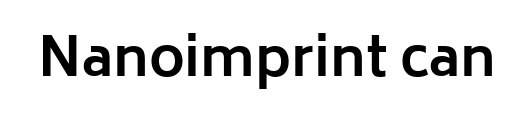
Q: Is the text bold? A: Yes.
Q: Is the text italic (slanted)? A: No, it is upright.
Q: Is the typeface a serif or a sans-serif typeface? A: Sans-serif.
Q: Is the text underlined? A: No.
Q: Is the spacing between letters normal or unusually wide? A: Normal.
Q: Width (condensed, normal, or wide)? A: Normal.
Q: Stroke contrast? A: Low.
Q: x-height? A: Medium.
Q: Monospaced? A: No.
